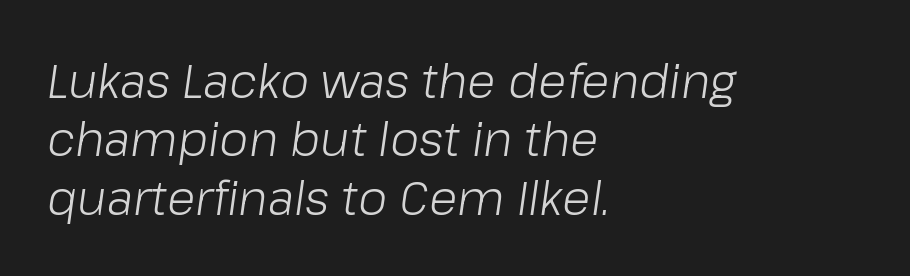
Notice how the passage keeps a crisp vertical edge on the left only. Quick note: underline off. Varying glyph widths throughout — classic text-font behaviour. Each stroke keeps to a modest, everyday thickness or less. Slanted lettering throughout.
